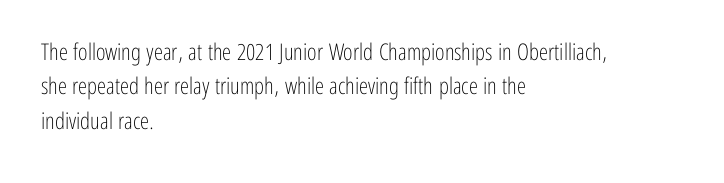
Observe the ordinary spacing: letters are neighbours, not strangers. Only glyphs here, with clear space below each row. Honestly, the row spacing looks completely unremarkable. No letter is thick-stroked: the sample isn't bold.
